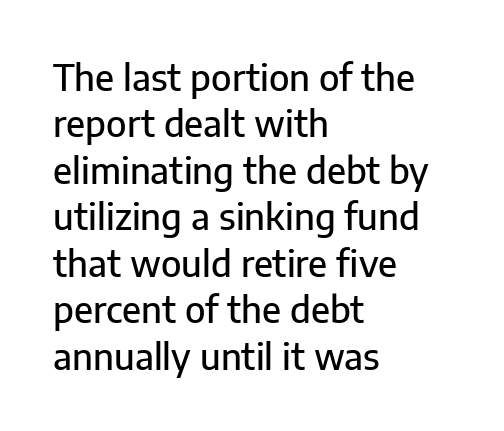
Notice how descenders clear the ascenders below comfortably — that's standard leading. The passage is arranged the way most books set body copy — flush left. Do the letters lean? They stand straight. Observe the ordinary spacing: letters are neighbours, not strangers.
